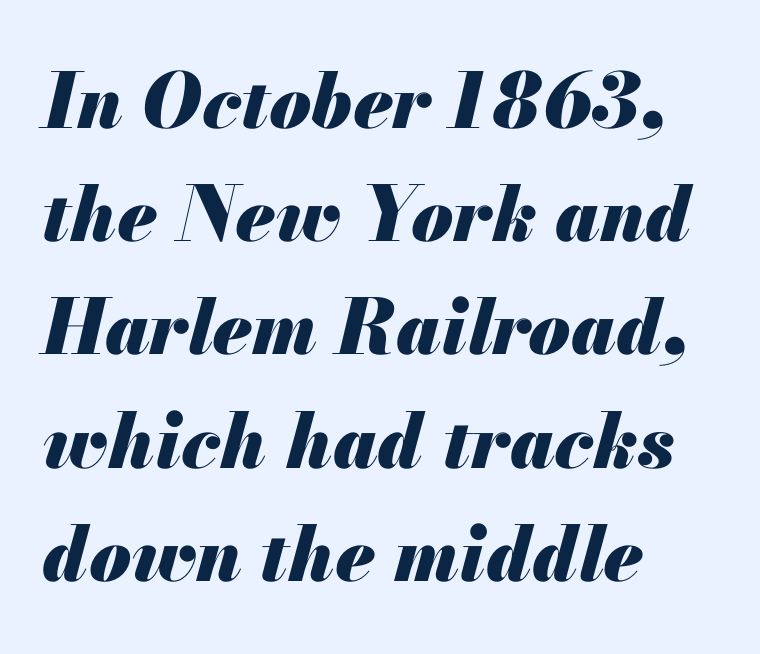
{"italic": "yes", "lean": "right", "slant_degrees": 13, "bold": "yes", "weight": "heavy", "width": "normal", "stroke_contrast": "medium", "x_height": "small", "monospaced": "no", "underline": "no", "align": "left", "line_spacing": "normal", "line_spacing_ratio": 1.49, "letter_spacing": "normal", "letter_spacing_em": 0.0, "glyph_px": 76}
